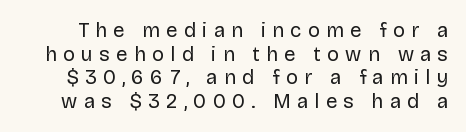
{"italic": "no", "bold": "no", "underline": "no", "line_spacing_ratio": 1.18, "letter_spacing": "wide", "letter_spacing_em": 0.32, "glyph_px": 20}
